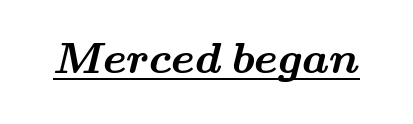
Q: Is the text bold? A: Yes.
Q: Is the typeface a serif or a sans-serif typeface? A: Serif.
Q: Is the text underlined? A: Yes.
Q: Is the spacing between letters normal or unusually wide? A: Normal.
Q: Width (condensed, normal, or wide)? A: Wide.
Q: Stroke contrast? A: Medium.
Q: x-height? A: Small.
Q: Monospaced? A: No.
